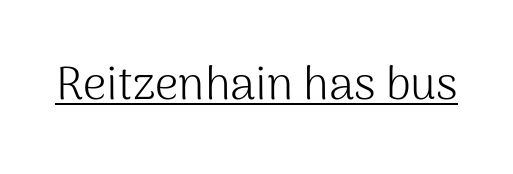
The image shows 46 px light sans-serif type, upright; set normal letter spacing, underlined; medium stroke contrast and a medium x-height.
